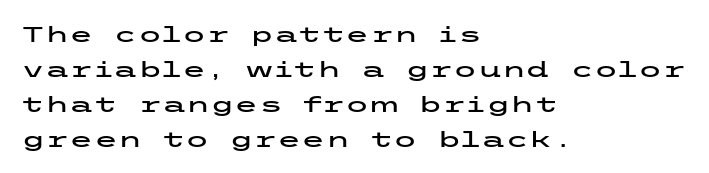
{"italic": "no", "underline": "no", "align": "left", "line_spacing": "normal", "line_spacing_ratio": 1.59, "letter_spacing": "normal", "letter_spacing_em": 0.0, "glyph_px": 22}
